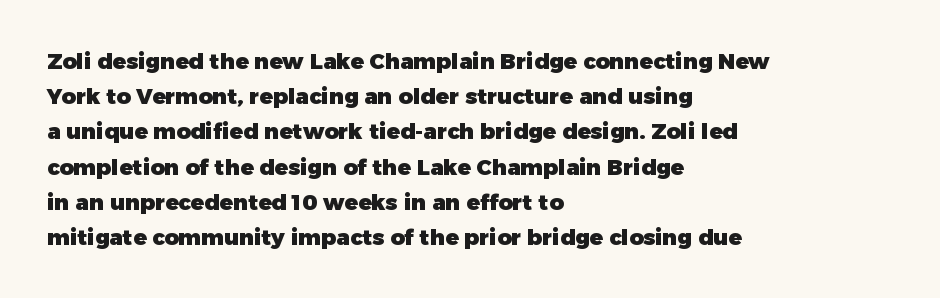
Q: Is the text bold? A: Yes.
Q: Is the text italic (slanted)? A: No, it is upright.
Q: Is the text underlined? A: No.
Q: How is the paragraph aligned? A: Left-aligned.
Q: Is the spacing between letters normal or unusually wide? A: Normal.
Q: Is the spacing between lines tight, normal or loose? A: Normal.
